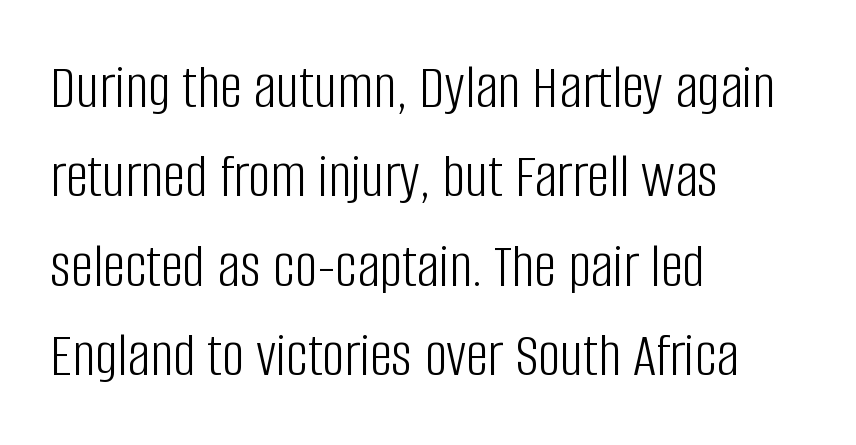
The image shows 63 px light, condensed sans-serif type, upright; set left-aligned, normal line spacing (1.42x), normal letter spacing, not underlined; low stroke contrast and a large x-height.
